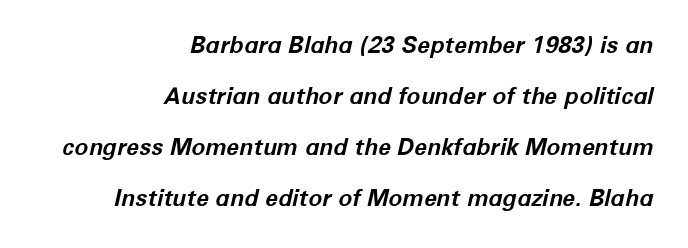
{"italic": "yes", "lean": "right", "slant_degrees": 12, "bold": "yes", "underline": "no", "align": "right", "line_spacing": "loose", "line_spacing_ratio": 2.22, "letter_spacing": "normal", "letter_spacing_em": 0.0, "glyph_px": 23}
